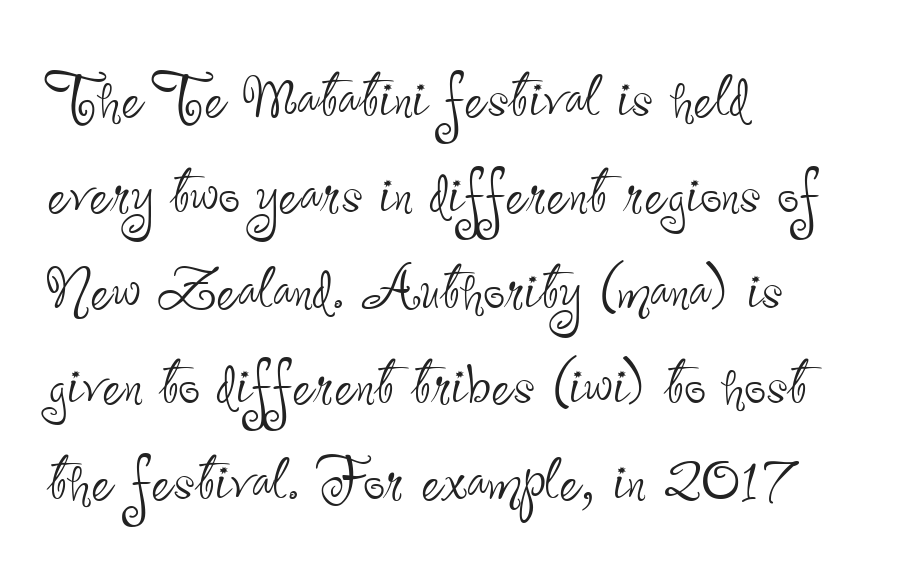
The image shows 76 px thin, condensed sans-serif type; set left-aligned, normal line spacing (1.26x), normal letter spacing, not underlined; low stroke contrast and a small x-height.
